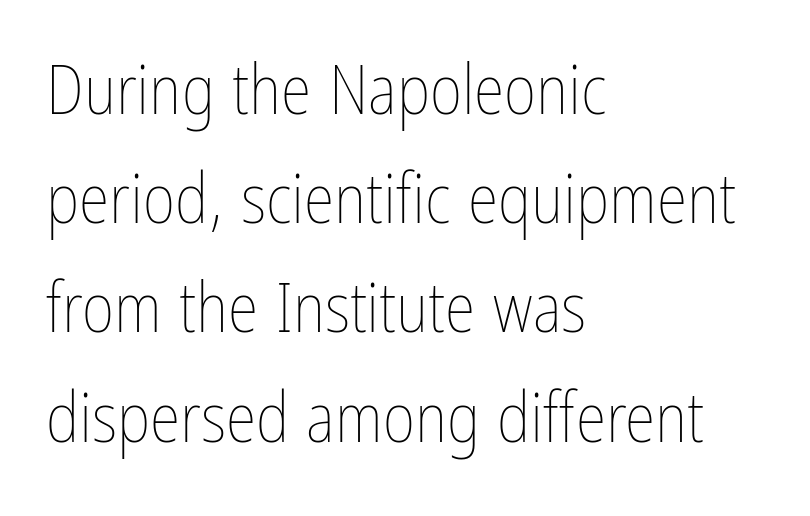
{"italic": "no", "bold": "no", "weight": "thin", "width": "condensed", "stroke_contrast": "low", "x_height": "medium", "monospaced": "no", "underline": "no", "align": "left", "line_spacing": "normal", "line_spacing_ratio": 1.56, "letter_spacing": "normal", "letter_spacing_em": 0.0, "glyph_px": 70}
